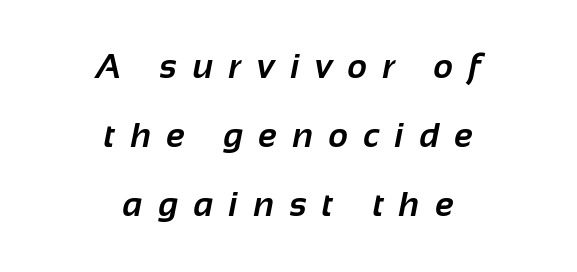
Q: Is the text bold? A: Yes.
Q: Is the typeface a serif or a sans-serif typeface? A: Sans-serif.
Q: Is the text underlined? A: No.
Q: How is the paragraph aligned? A: Centered.
Q: Is the spacing between letters normal or unusually wide? A: Unusually wide.
Q: Is the spacing between lines tight, normal or loose? A: Loose.
Q: Width (condensed, normal, or wide)? A: Normal.
Q: Stroke contrast? A: Low.
Q: x-height? A: Medium.
Q: Monospaced? A: No.
